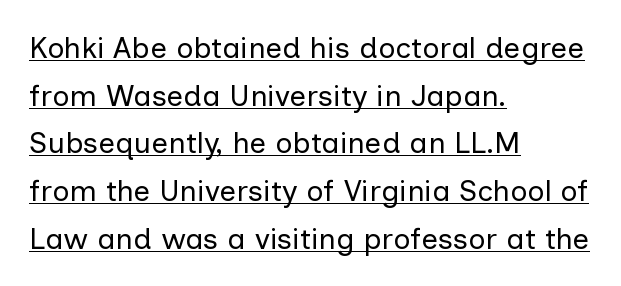
Q: Is the text bold? A: No.
Q: Is the text italic (slanted)? A: No, it is upright.
Q: Is the typeface a serif or a sans-serif typeface? A: Sans-serif.
Q: Is the text underlined? A: Yes.
Q: How is the paragraph aligned? A: Left-aligned.
Q: Is the spacing between letters normal or unusually wide? A: Normal.
Q: Is the spacing between lines tight, normal or loose? A: Normal.
Q: Width (condensed, normal, or wide)? A: Normal.
Q: Stroke contrast? A: Low.
Q: x-height? A: Medium.
Q: Monospaced? A: No.
